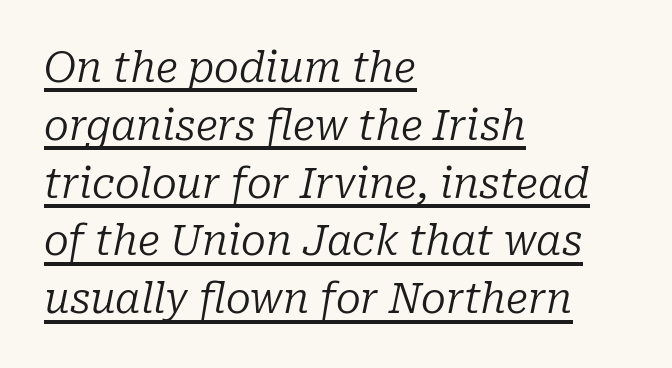
The image shows 41 px regular-weight serif type, italic (leaning right); set left-aligned, normal line spacing (1.41x), normal letter spacing, underlined; low stroke contrast and a medium x-height.
